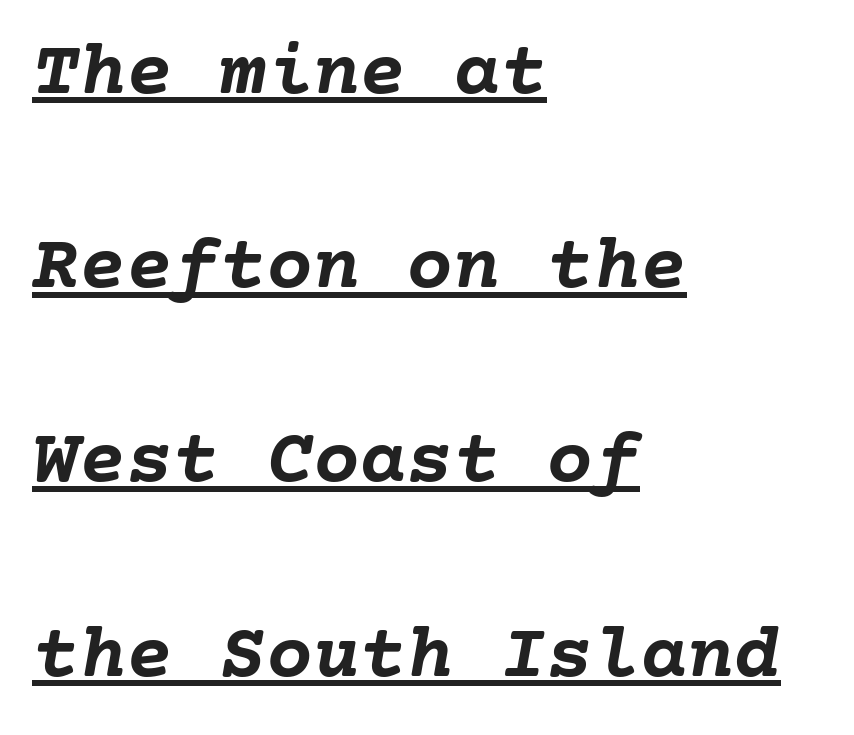
The image shows 78 px semibold type, italic (leaning right); set left-aligned, loose line spacing (2.49x), normal letter spacing, underlined; low stroke contrast and a medium x-height.
